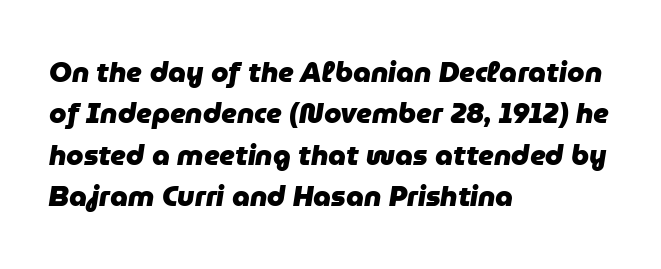
The image shows 28 px heavy type, italic (leaning right); set left-aligned, normal line spacing (1.48x), normal letter spacing, not underlined; low stroke contrast and a medium x-height.
